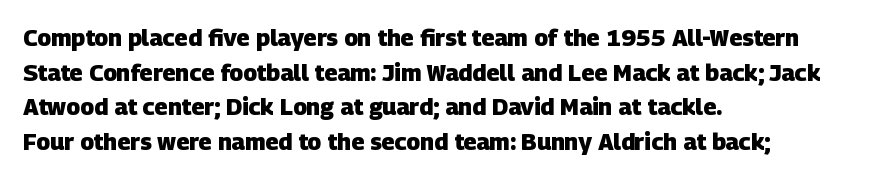
Q: Is the text bold? A: Yes.
Q: Is the text underlined? A: No.
Q: How is the paragraph aligned? A: Left-aligned.
Q: Is the spacing between letters normal or unusually wide? A: Normal.
Q: Is the spacing between lines tight, normal or loose? A: Normal.
